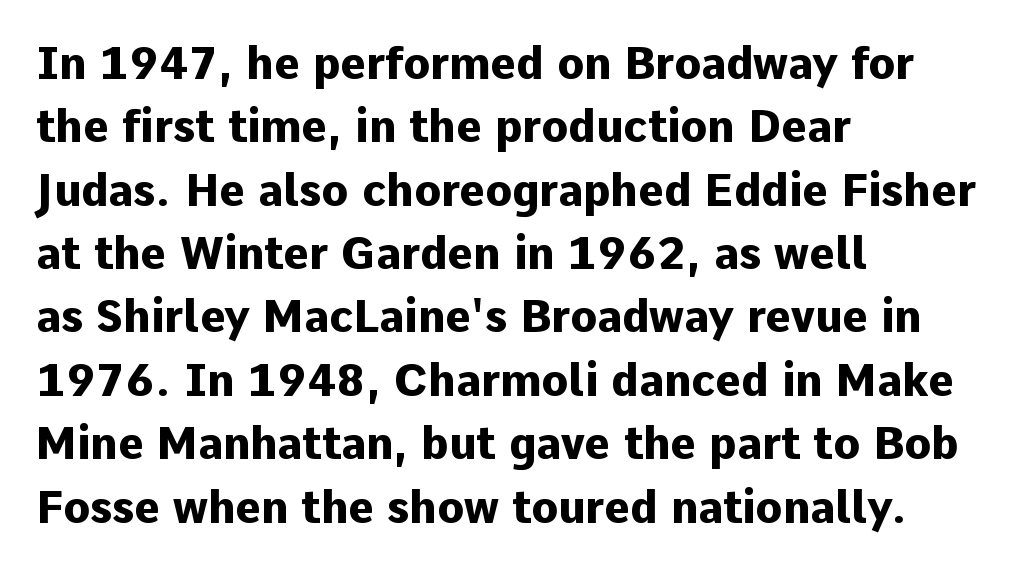
Q: Is the text bold? A: Yes.
Q: Is the text italic (slanted)? A: No, it is upright.
Q: Is the typeface a serif or a sans-serif typeface? A: Sans-serif.
Q: Is the text underlined? A: No.
Q: How is the paragraph aligned? A: Left-aligned.
Q: Is the spacing between letters normal or unusually wide? A: Normal.
Q: Is the spacing between lines tight, normal or loose? A: Normal.
Q: Width (condensed, normal, or wide)? A: Normal.
Q: Stroke contrast? A: Low.
Q: x-height? A: Medium.
Q: Monospaced? A: No.
